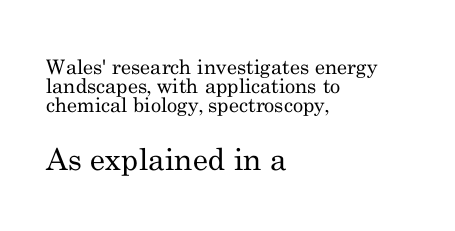
{"serif": "yes", "italic": "no", "bold": "no", "weight": "regular", "width": "normal", "stroke_contrast": "medium", "x_height": "small", "monospaced": "no", "underline": "no", "align": "left", "line_spacing": "tight", "line_spacing_ratio": 0.96, "letter_spacing": "normal", "letter_spacing_em": 0.0, "larger_block": "second", "size_ratio": 1.5, "glyph_px": 30}
